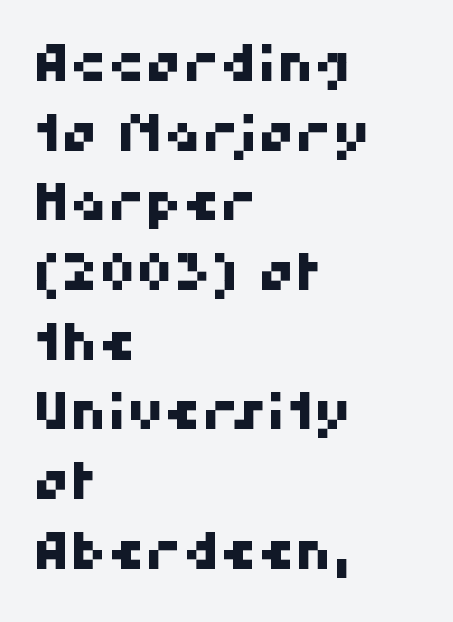
{"serif": "no", "width": "normal", "stroke_contrast": "high", "x_height": "medium", "monospaced": "no", "underline": "no", "align": "left", "line_spacing": "normal", "line_spacing_ratio": 1.34, "letter_spacing": "normal", "letter_spacing_em": 0.0, "glyph_px": 52}
